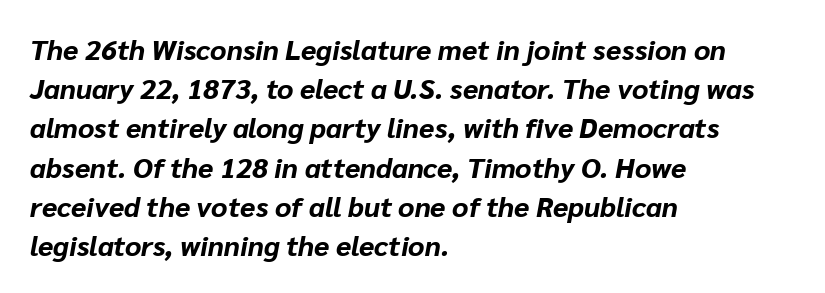
The image shows 28 px bold type, italic (leaning right); set left-aligned, normal line spacing (1.4x), normal letter spacing, not underlined; low stroke contrast and a medium x-height.
